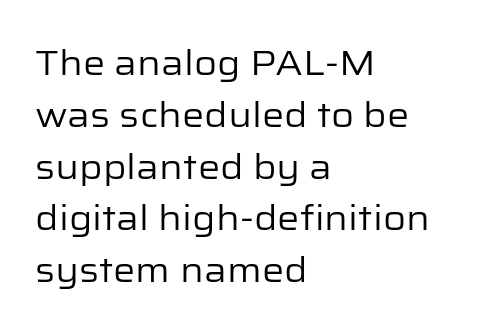
{"serif": "no", "italic": "no", "bold": "no", "weight": "regular", "width": "normal", "stroke_contrast": "low", "x_height": "medium", "monospaced": "no", "underline": "no", "align": "left", "line_spacing": "normal", "line_spacing_ratio": 1.48, "letter_spacing": "normal", "letter_spacing_em": 0.0, "glyph_px": 35}
